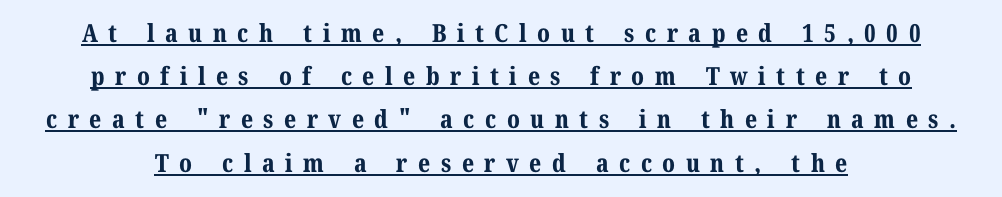
What stands out about the letter spacing? Its width — letters are far apart. The whitespace from short lines is split evenly between both sides. You can see a thin bar hugging the bottom of the glyphs. The rendering uses a bold face; every stroke is thick and dark. Unlike italic type, these characters show no tilt at all.
